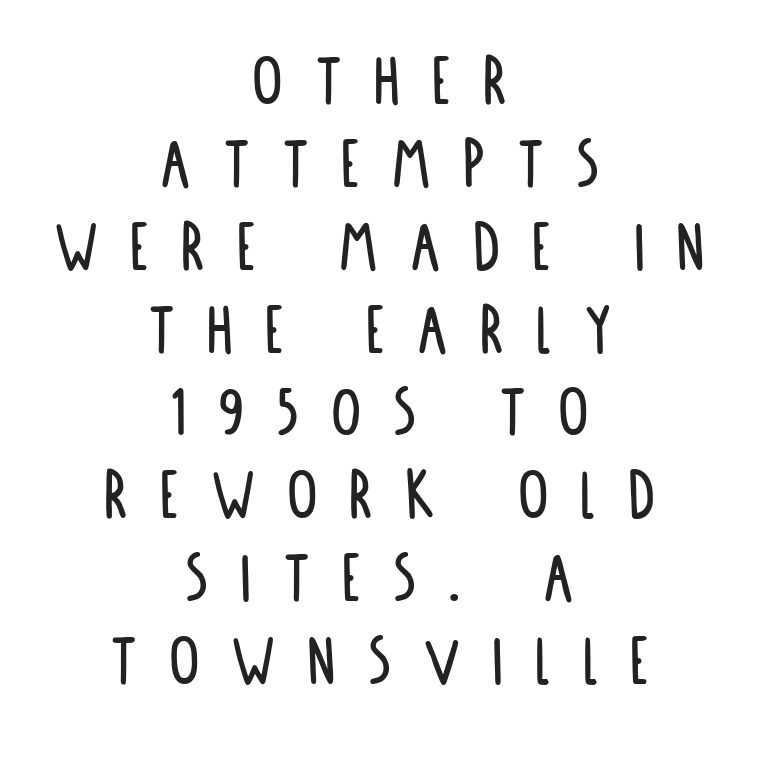
Q: Is the text italic (slanted)? A: No, it is upright.
Q: Is the typeface a serif or a sans-serif typeface? A: Sans-serif.
Q: Is the text underlined? A: No.
Q: How is the paragraph aligned? A: Centered.
Q: Is the spacing between letters normal or unusually wide? A: Unusually wide.
Q: Is the spacing between lines tight, normal or loose? A: Tight.
Q: Width (condensed, normal, or wide)? A: Condensed.
Q: Stroke contrast? A: Low.
Q: x-height? A: Large.
Q: Monospaced? A: No.
